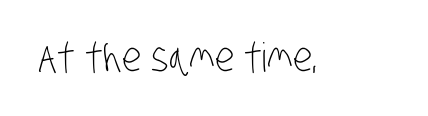
Q: Is the text bold? A: No.
Q: Is the typeface a serif or a sans-serif typeface? A: Sans-serif.
Q: Is the text underlined? A: No.
Q: Is the spacing between letters normal or unusually wide? A: Normal.
Q: Width (condensed, normal, or wide)? A: Condensed.
Q: Stroke contrast? A: Low.
Q: x-height? A: Large.
Q: Monospaced? A: No.
